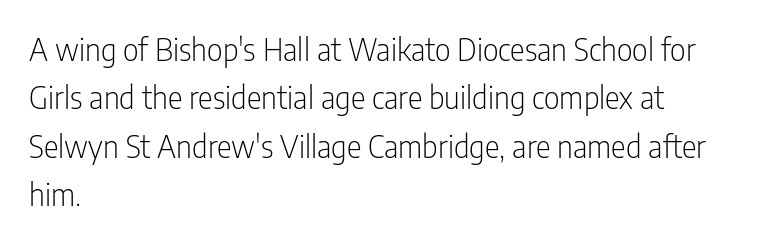
The image shows 31 px light, condensed sans-serif type, upright; set left-aligned, normal line spacing (1.56x), normal letter spacing, not underlined; low stroke contrast and a medium x-height.
